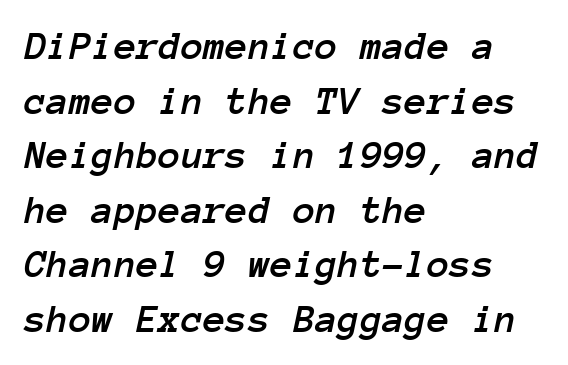
The image shows 41 px text type, italic (leaning right), monospaced; set left-aligned, normal line spacing (1.33x), normal letter spacing, not underlined; low stroke contrast and a medium x-height.
